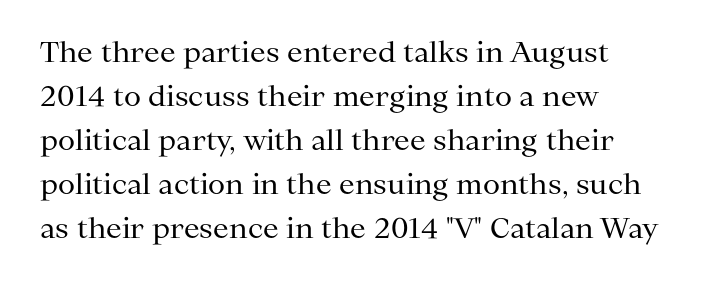
{"serif": "yes", "italic": "no", "bold": "no", "weight": "regular", "width": "normal", "stroke_contrast": "medium", "x_height": "medium", "monospaced": "no", "underline": "no", "align": "left", "line_spacing": "normal", "line_spacing_ratio": 1.57, "letter_spacing": "normal", "letter_spacing_em": 0.0, "glyph_px": 28}
